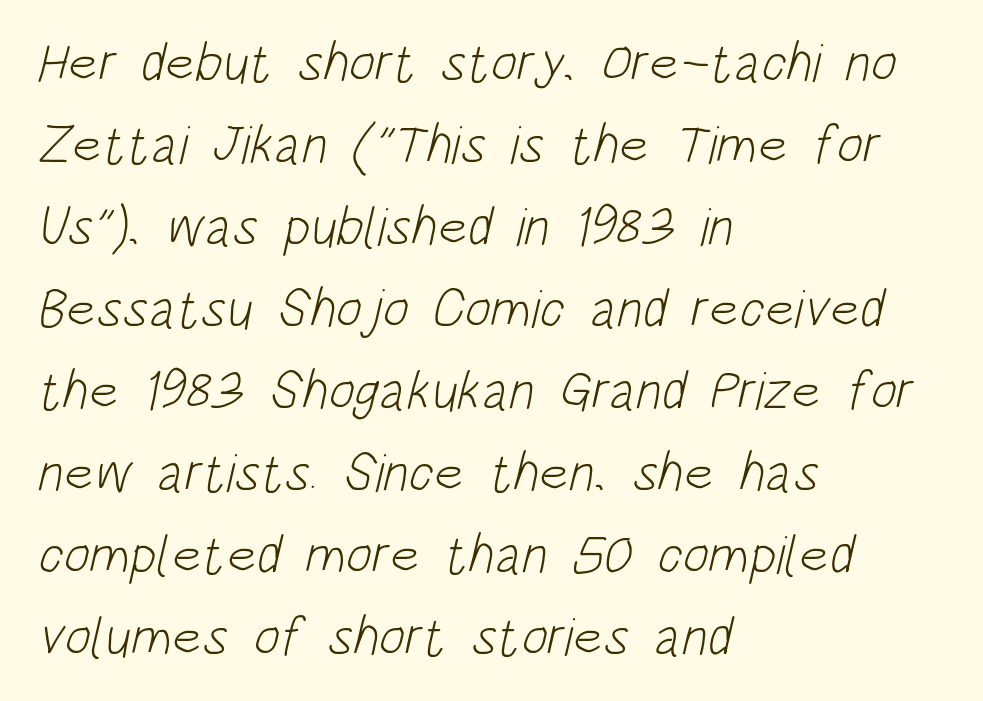
Q: Is the text bold? A: No.
Q: Is the typeface a serif or a sans-serif typeface? A: Sans-serif.
Q: Is the text underlined? A: No.
Q: How is the paragraph aligned? A: Left-aligned.
Q: Is the spacing between letters normal or unusually wide? A: Normal.
Q: Is the spacing between lines tight, normal or loose? A: Normal.
Q: Width (condensed, normal, or wide)? A: Condensed.
Q: Stroke contrast? A: Low.
Q: x-height? A: Large.
Q: Monospaced? A: No.
